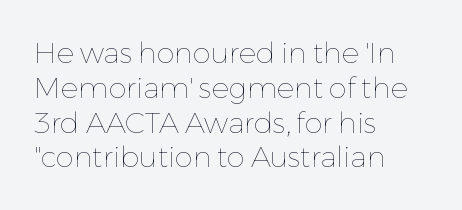
Q: Is the text bold? A: No.
Q: Is the text italic (slanted)? A: No, it is upright.
Q: Is the text underlined? A: No.
Q: How is the paragraph aligned? A: Left-aligned.
Q: Is the spacing between letters normal or unusually wide? A: Normal.
Q: Width (condensed, normal, or wide)? A: Normal.
Q: Stroke contrast? A: Low.
Q: x-height? A: Medium.
Q: Monospaced? A: No.
